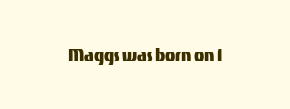
Every character sits straight up, as roman type does. The string is rendered with underlining switched off. Students, note that the glyphs here touch the page at normal intervals.
